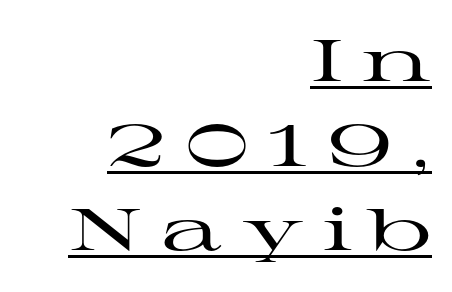
In terms of letterspacing, this is a distinctly airy, spread setting. Beneath each row of characters lies a ruled line. Each new line begins a customary step beneath the previous one. Character widths vary here, with narrow letters taking less room than wide ones. These lines are set flush right with a ragged left edge.
